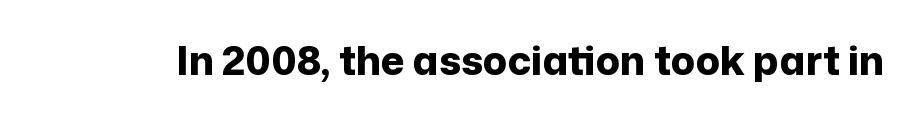
Q: Is the text bold? A: Yes.
Q: Is the text italic (slanted)? A: No, it is upright.
Q: Is the typeface a serif or a sans-serif typeface? A: Sans-serif.
Q: Is the text underlined? A: No.
Q: Is the spacing between letters normal or unusually wide? A: Normal.
Q: Width (condensed, normal, or wide)? A: Normal.
Q: Stroke contrast? A: Low.
Q: x-height? A: Medium.
Q: Monospaced? A: No.
